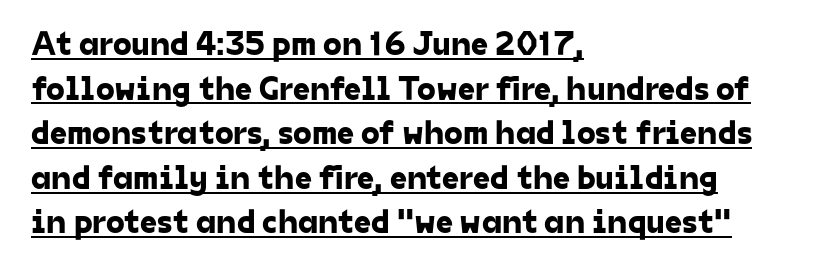
{"serif": "no", "width": "normal", "stroke_contrast": "low", "x_height": "medium", "monospaced": "no", "underline": "yes", "align": "left", "line_spacing": "normal", "line_spacing_ratio": 1.31, "letter_spacing": "normal", "letter_spacing_em": 0.0, "glyph_px": 34}
